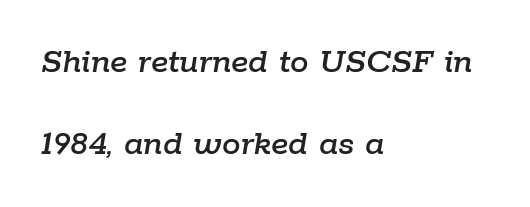
Note the varied advance widths — an 'i' is clearly narrower than an 'm'. Tracking here is standard; glyphs follow each other at the usual distance. In terms of posture, this sample is oblique. Each line starts at the same left margin while the right side varies. This sample trades compactness for vertical openness between lines.
